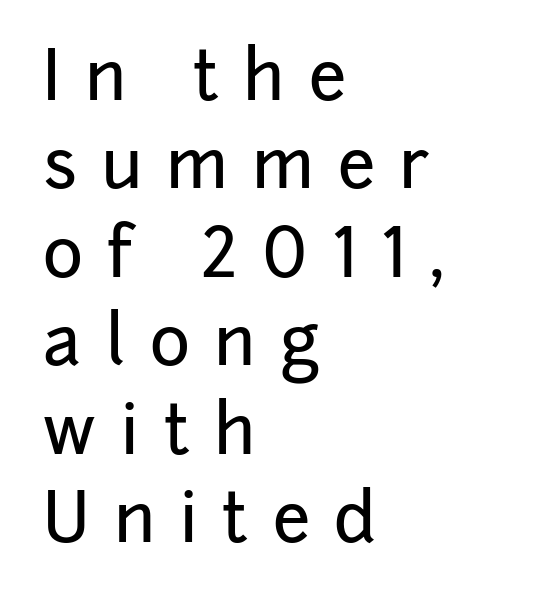
The image shows 68 px sans-serif type, upright; set left-aligned, normal line spacing (1.3x), unusually wide letter spacing (+0.36 em), not underlined; low stroke contrast and a medium x-height.
